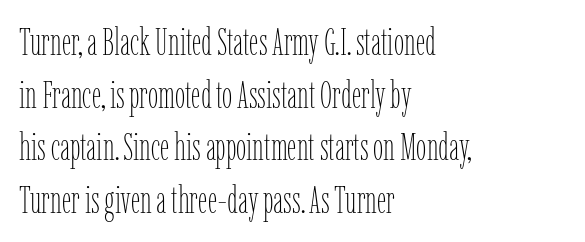
A bare baseline throughout the passage. Spacing verdict: proportional, widths tailored to each character. Characters follow at the spacing the type designer built in. Vertically, the passage feels balanced, rows spaced as you'd expect.
